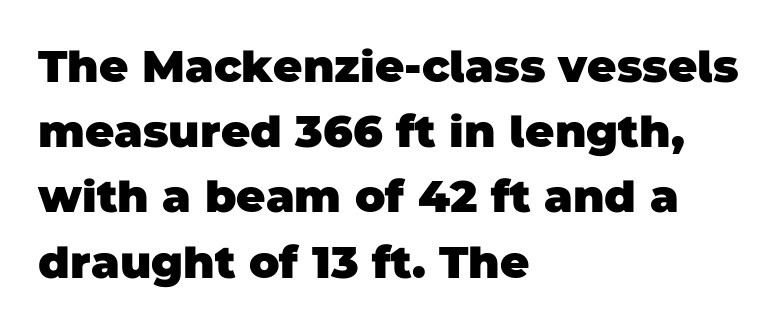
Q: Is the text bold? A: Yes.
Q: Is the typeface a serif or a sans-serif typeface? A: Sans-serif.
Q: Is the text underlined? A: No.
Q: How is the paragraph aligned? A: Left-aligned.
Q: Is the spacing between letters normal or unusually wide? A: Normal.
Q: Is the spacing between lines tight, normal or loose? A: Normal.
Q: Width (condensed, normal, or wide)? A: Normal.
Q: Stroke contrast? A: Low.
Q: x-height? A: Large.
Q: Monospaced? A: No.
